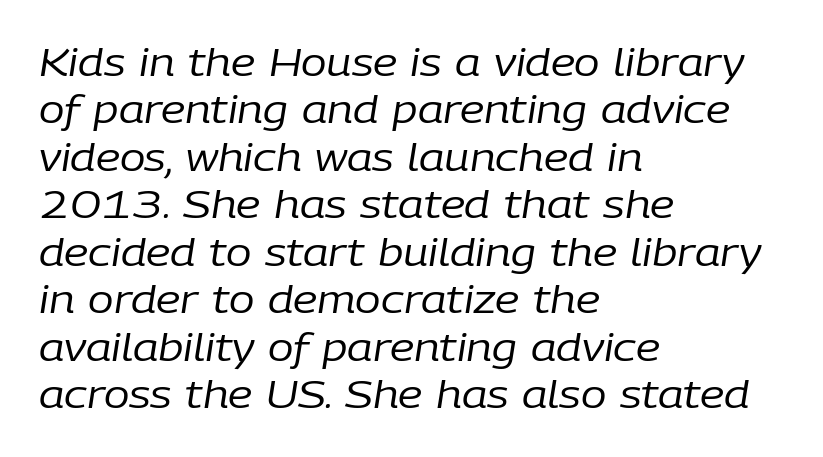
The image shows 38 px regular-weight type, italic (leaning right); set left-aligned, normal line spacing (1.25x), normal letter spacing, not underlined; low stroke contrast and a medium x-height.
